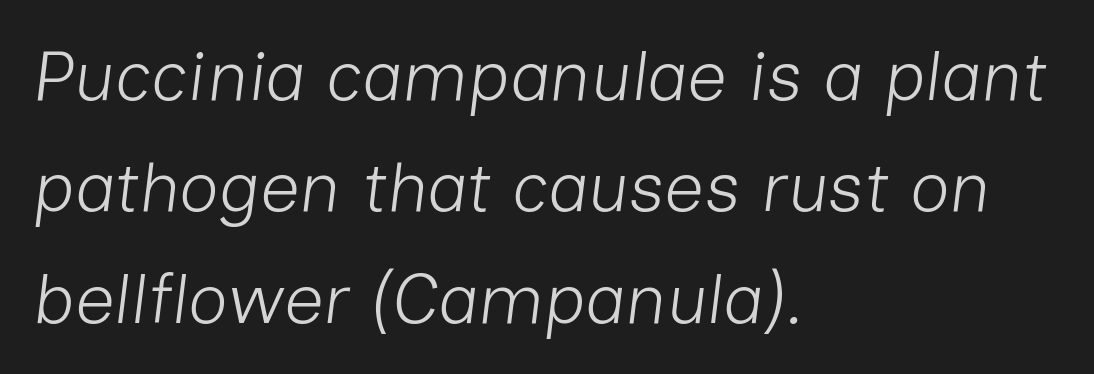
The image shows 70 px light type, italic (leaning right); set left-aligned, normal line spacing (1.59x), normal letter spacing, not underlined; low stroke contrast and a medium x-height.
